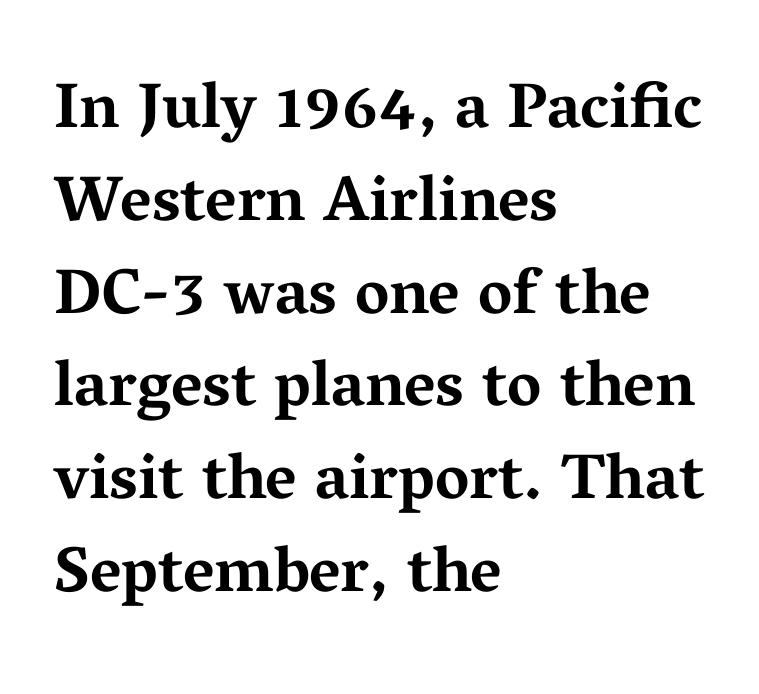
{"serif": "yes", "italic": "no", "bold": "yes", "weight": "bold", "width": "wide", "stroke_contrast": "medium", "x_height": "medium", "monospaced": "no", "underline": "no", "align": "left", "line_spacing": "normal", "line_spacing_ratio": 1.45, "letter_spacing": "normal", "letter_spacing_em": 0.0, "glyph_px": 64}
